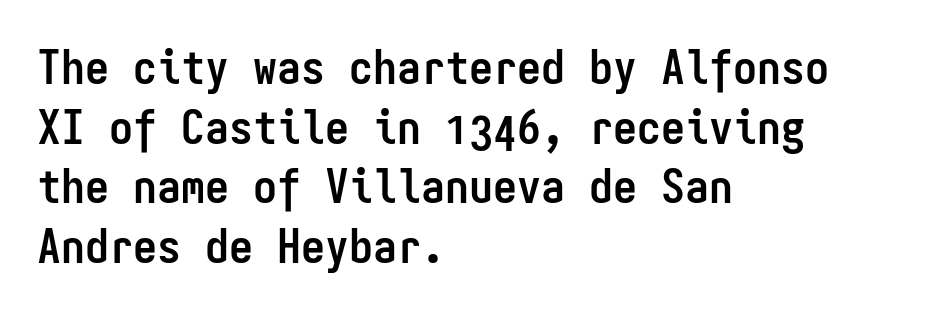
Observe the ordinary spacing: letters are neighbours, not strangers. Has an underline been added? It has not. Nothing sits at the stroke ends, so this counts as sans-serif. This sample is left-justified, so line endings fall wherever the words run out. You'd pick this weight for a headline — it's a proper bold.
